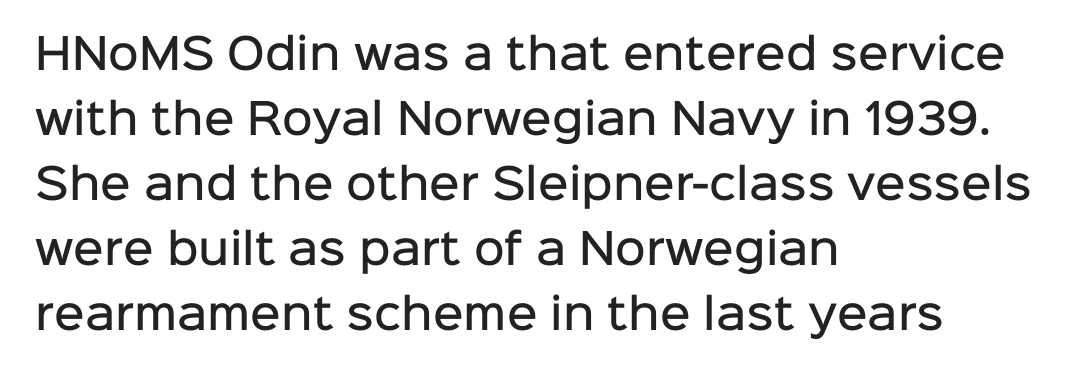
The rendering anchors every line to the left-hand side. Each letter keeps its own natural width here, so spacing adapts to shape. These lines sit exactly where default settings would place them. Its strokes are somewhat broadened, the hallmark of semibold type. Classification — sans serif. Decoration check: the copy has no underline.
